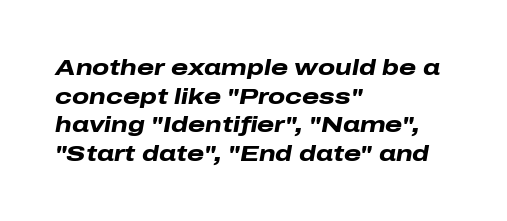
Each word holds together tightly as a unit, with standard inter-letter gaps. These lines stack with their left ends in a neat column. Caption: bold face, heavy strokes. Leading matches the norm, producing a regular column. The passage shown leans; its letterforms are oblique.
